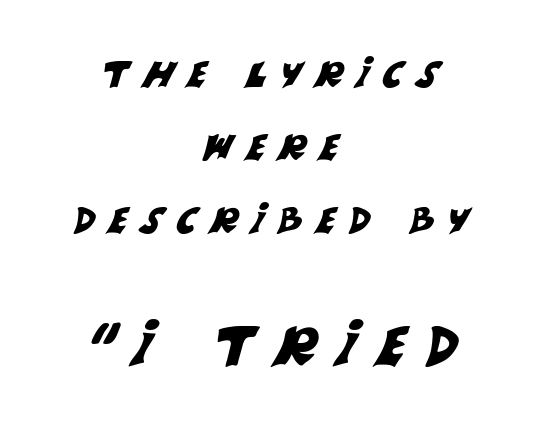
Underline: absent. Top chunk: small. Bottom chunk: large. The rag falls on both sides of this text block equally. Vertically, the passage feels expansive, rows floating well apart. The horizontal fit of the characters is loose and conspicuously gappy.
